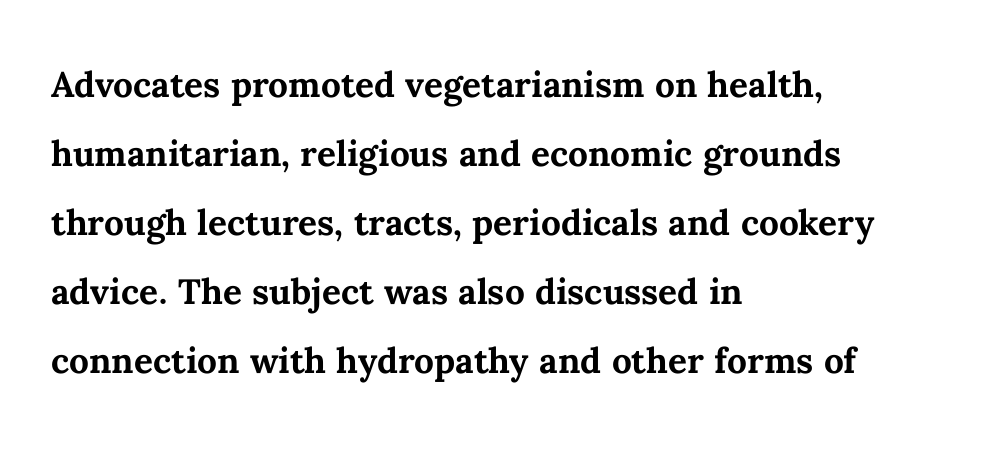
Words float on clear page, feet unadorned. No extra tracking has been applied to these lines. These lines stack with their left ends in a neat column. The letters advance in unequal steps, a hallmark of proportional type.
